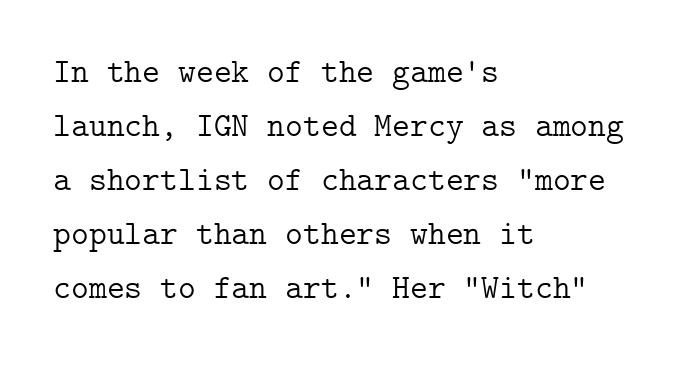
{"serif": "yes", "italic": "no", "bold": "no", "weight": "light", "width": "normal", "stroke_contrast": "low", "x_height": "medium", "underline": "no", "align": "left", "line_spacing": "normal", "line_spacing_ratio": 1.59, "letter_spacing": "normal", "letter_spacing_em": 0.0, "glyph_px": 34}
